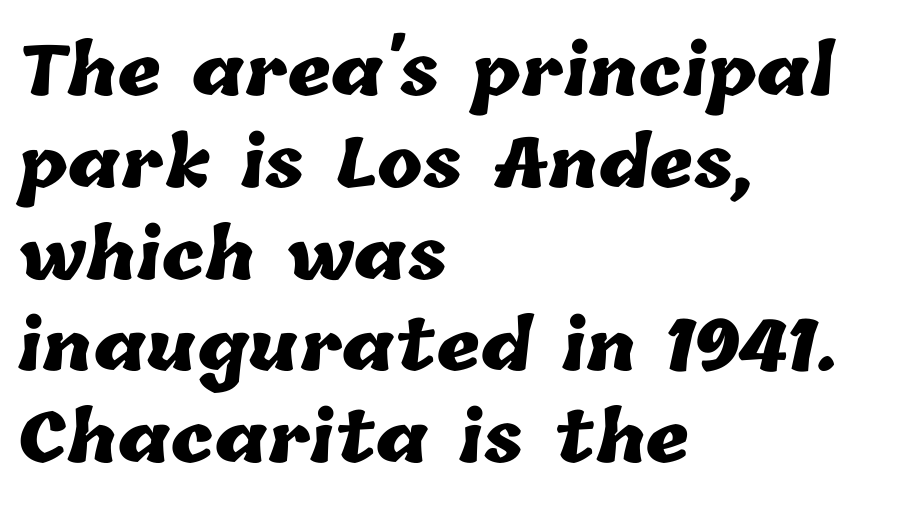
Q: Is the text bold? A: Yes.
Q: Is the text underlined? A: No.
Q: How is the paragraph aligned? A: Left-aligned.
Q: Is the spacing between letters normal or unusually wide? A: Normal.
Q: Is the spacing between lines tight, normal or loose? A: Normal.
Q: Width (condensed, normal, or wide)? A: Normal.
Q: Stroke contrast? A: Low.
Q: x-height? A: Medium.
Q: Monospaced? A: No.
